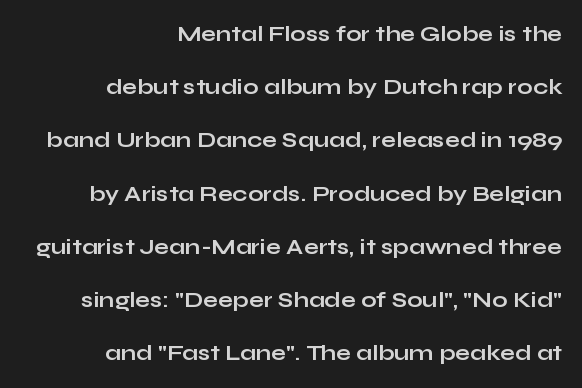
{"italic": "no", "bold": "yes", "underline": "no", "align": "right", "line_spacing": "loose", "line_spacing_ratio": 2.42, "letter_spacing": "normal", "letter_spacing_em": 0.0, "glyph_px": 22}
